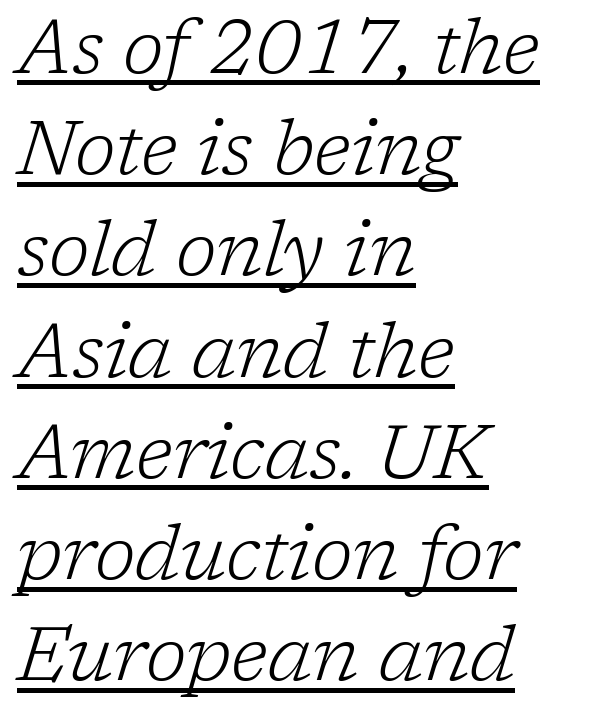
The image shows 75 px light serif type, italic (leaning right); set left-aligned, normal line spacing (1.35x), normal letter spacing, underlined; low stroke contrast and a medium x-height.
